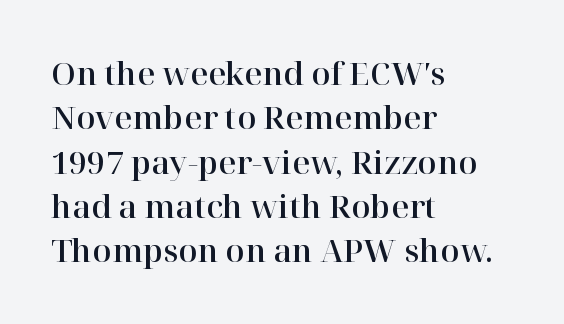
The image shows 31 px serif type, upright; set left-aligned, normal line spacing (1.43x), normal letter spacing, not underlined; high stroke contrast and a medium x-height.
